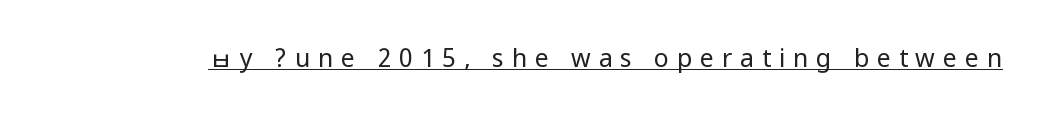
Underlined type. Ordinary non-slanted type is in use. Honestly, the letter spacing is so wide it's the main thing you notice. Weight class: somewhere from thin through regular.
